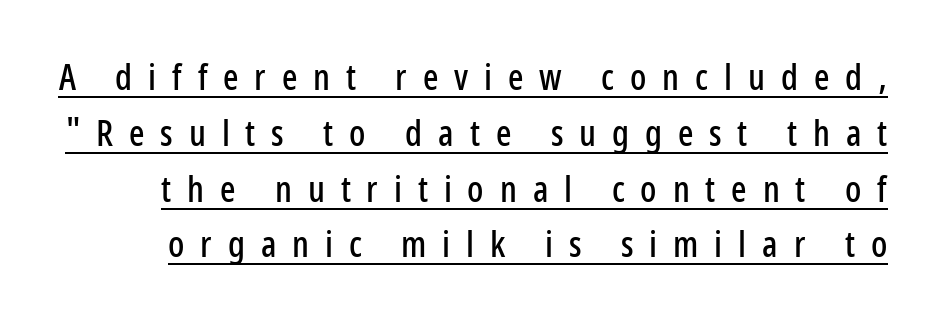
{"serif": "no", "italic": "no", "width": "condensed", "stroke_contrast": "low", "x_height": "medium", "monospaced": "no", "underline": "yes", "line_spacing": "normal", "line_spacing_ratio": 1.55, "letter_spacing": "wide", "letter_spacing_em": 0.44, "glyph_px": 36}
